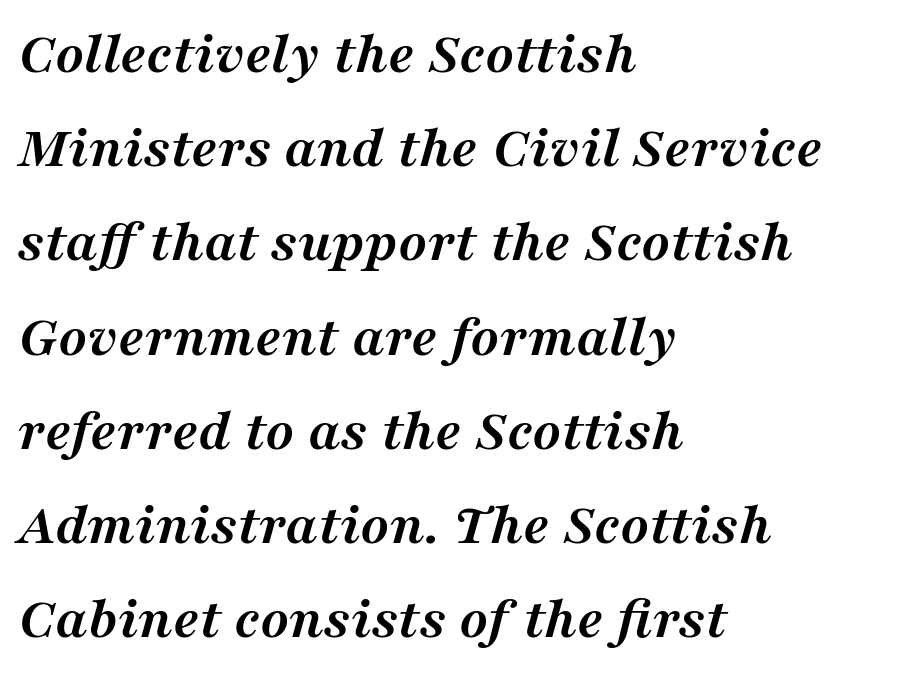
Q: Is the text bold? A: Yes.
Q: Is the text italic (slanted)? A: Yes, it leans right by about 16 degrees.
Q: Is the typeface a serif or a sans-serif typeface? A: Serif.
Q: Is the text underlined? A: No.
Q: How is the paragraph aligned? A: Left-aligned.
Q: Is the spacing between letters normal or unusually wide? A: Normal.
Q: Is the spacing between lines tight, normal or loose? A: Normal.
Q: Width (condensed, normal, or wide)? A: Normal.
Q: Stroke contrast? A: Medium.
Q: x-height? A: Medium.
Q: Monospaced? A: No.
